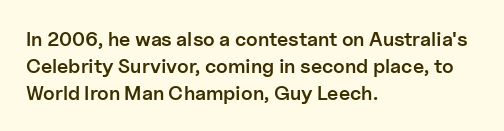
Q: Is the text bold? A: Semi-bold.
Q: Is the text italic (slanted)? A: No, it is upright.
Q: Is the text underlined? A: No.
Q: How is the paragraph aligned? A: Left-aligned.
Q: Is the spacing between letters normal or unusually wide? A: Normal.
Q: Is the spacing between lines tight, normal or loose? A: Normal.
